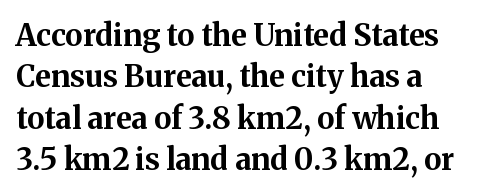
{"serif": "yes", "italic": "no", "bold": "yes", "weight": "bold", "width": "normal", "stroke_contrast": "medium", "x_height": "medium", "monospaced": "no", "underline": "no", "align": "left", "line_spacing": "normal", "line_spacing_ratio": 1.38, "letter_spacing": "normal", "letter_spacing_em": 0.0, "glyph_px": 30}
